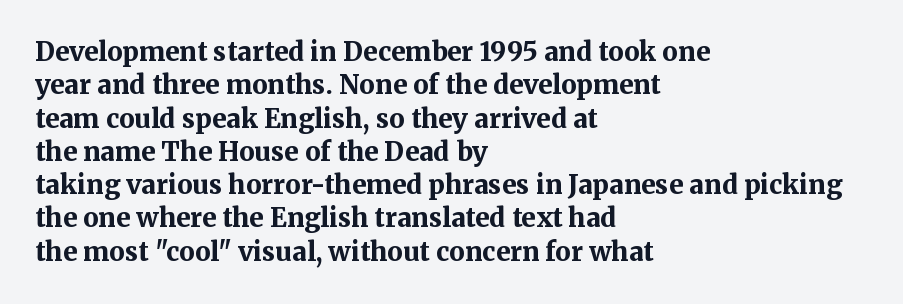
The image shows 26 px bold type, upright; set left-aligned, normal line spacing (1.28x), normal letter spacing, not underlined.
